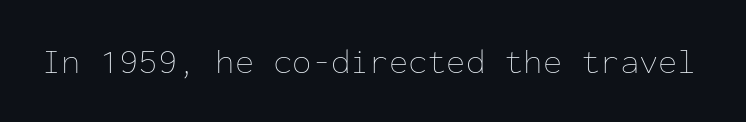
Q: Is the text bold? A: No.
Q: Is the text italic (slanted)? A: No, it is upright.
Q: Is the text underlined? A: No.
Q: Is the spacing between letters normal or unusually wide? A: Normal.
Q: Width (condensed, normal, or wide)? A: Normal.
Q: Stroke contrast? A: Low.
Q: x-height? A: Medium.
Q: Monospaced? A: Yes.
